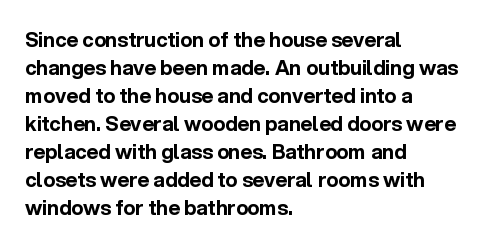
Its strokes are broad and dark, the hallmark of bold type. Plain, unruled lines of type. The paragraph shown leans on its left margin. Reading down the column, the eye jumps a familiar distance to each next line. Vertical strokes here are truly vertical.
